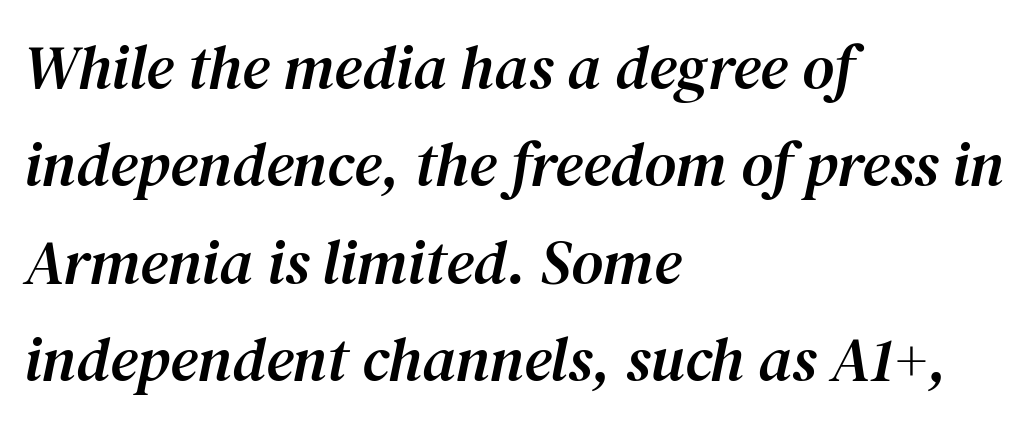
Q: Is the text italic (slanted)? A: Yes, it leans right by about 12 degrees.
Q: Is the typeface a serif or a sans-serif typeface? A: Serif.
Q: Is the text underlined? A: No.
Q: How is the paragraph aligned? A: Left-aligned.
Q: Is the spacing between letters normal or unusually wide? A: Normal.
Q: Is the spacing between lines tight, normal or loose? A: Normal.
Q: Width (condensed, normal, or wide)? A: Normal.
Q: Stroke contrast? A: Medium.
Q: x-height? A: Medium.
Q: Monospaced? A: No.
